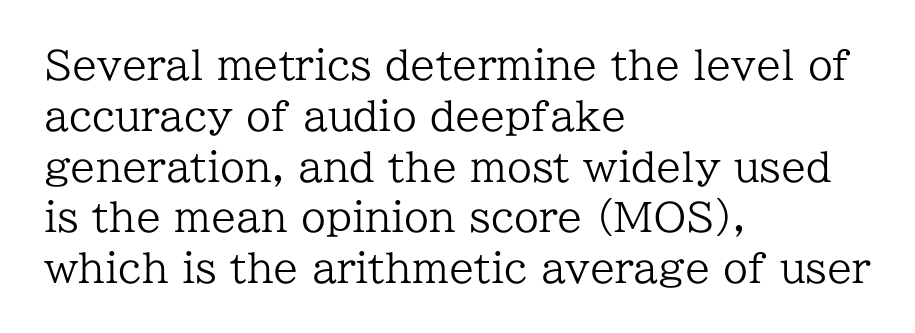
The rendering uses a moderate line-height, typical for paragraphs. The passage shown is typeset with a serif family. This sample has the flowing, uneven cadence of proportional lettering. The glyphs are unaccompanied by any horizontal stroke below them.
